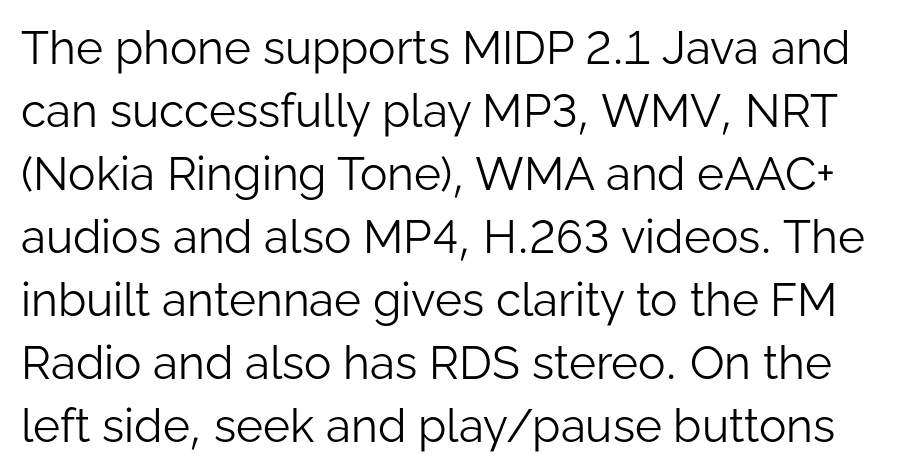
The image shows 46 px light sans-serif type, upright; set normal line spacing (1.37x), normal letter spacing, not underlined; low stroke contrast and a medium x-height.
